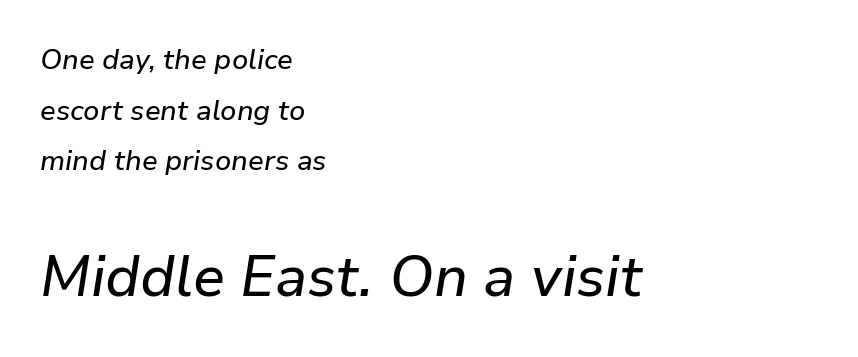
The rendering enlarges the type as you move from the upper chunk to the lower. The glyphs look as if they've been sheared to an angle. Where is the straight margin? On the left. Caption: standard tracking, unaltered. Descenders are the only things crossing below the line.
